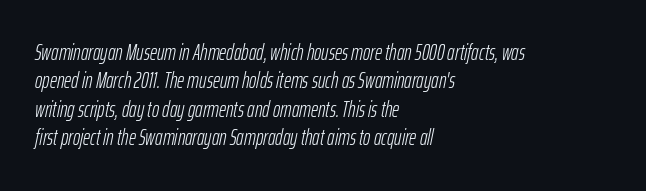
Q: Is the text bold? A: No.
Q: Is the text italic (slanted)? A: Yes, it leans right by about 12 degrees.
Q: Is the text underlined? A: No.
Q: How is the paragraph aligned? A: Left-aligned.
Q: Is the spacing between letters normal or unusually wide? A: Normal.
Q: Is the spacing between lines tight, normal or loose? A: Normal.
